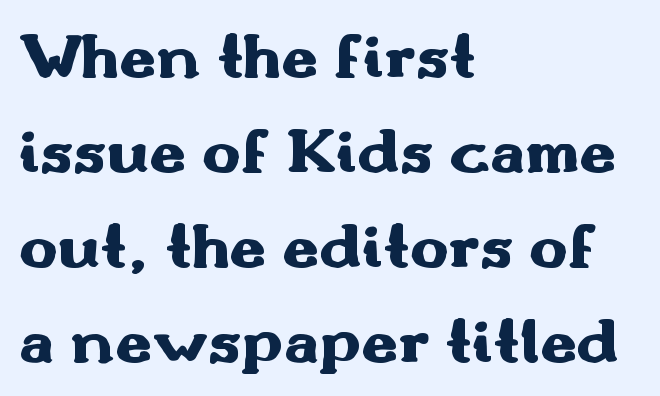
Q: Is the text bold? A: Yes.
Q: Is the text italic (slanted)? A: No, it is upright.
Q: Is the typeface a serif or a sans-serif typeface? A: Sans-serif.
Q: Is the text underlined? A: No.
Q: How is the paragraph aligned? A: Left-aligned.
Q: Is the spacing between letters normal or unusually wide? A: Normal.
Q: Is the spacing between lines tight, normal or loose? A: Normal.
Q: Width (condensed, normal, or wide)? A: Wide.
Q: Stroke contrast? A: Medium.
Q: x-height? A: Small.
Q: Monospaced? A: No.
